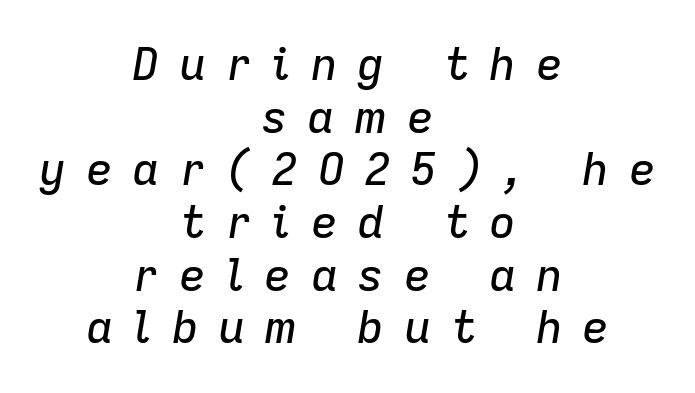
The image shows 45 px text type, italic (leaning right); set centered, line spacing 1.17x, unusually wide letter spacing (+0.43 em), not underlined; low stroke contrast and a medium x-height.
